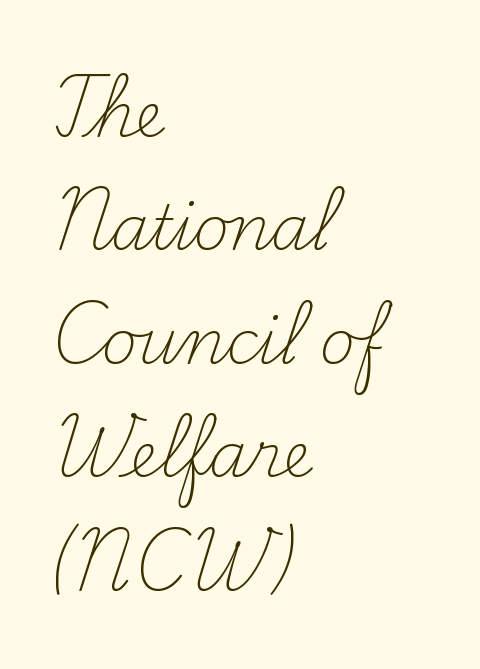
{"bold": "no", "weight": "light", "width": "normal", "stroke_contrast": "medium", "x_height": "small", "monospaced": "no", "underline": "no", "align": "left", "line_spacing_ratio": 1.86, "letter_spacing": "normal", "letter_spacing_em": 0.0, "glyph_px": 61}
